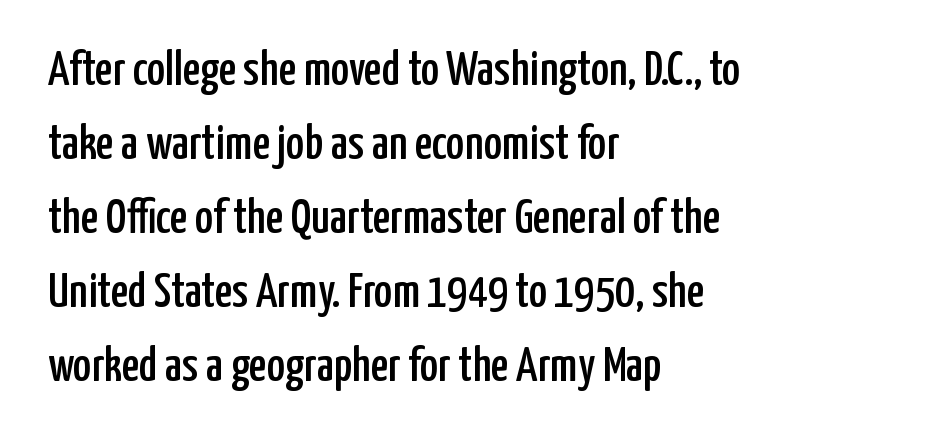
The image shows 49 px condensed sans-serif type, upright; set left-aligned, normal line spacing (1.51x), normal letter spacing, not underlined; low stroke contrast and a medium x-height.
